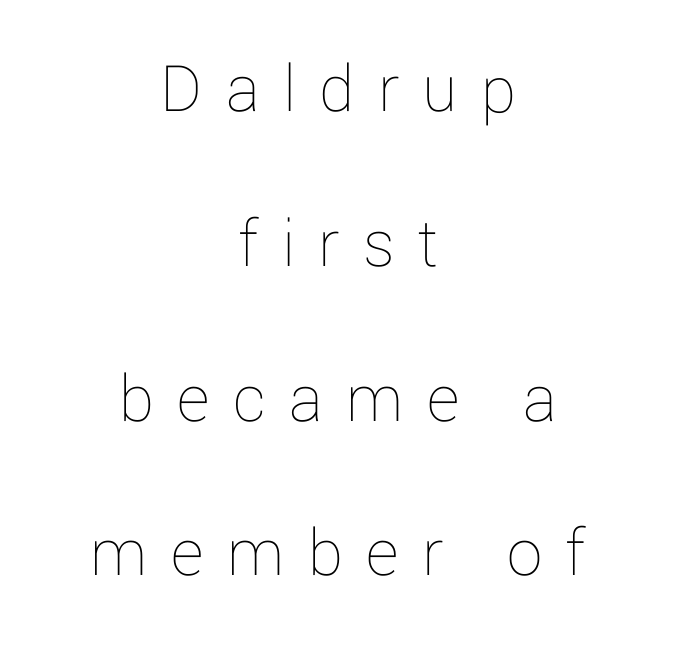
The image shows 71 px thin type, upright; set centered, loose line spacing (2.18x), unusually wide letter spacing (+0.33 em), not underlined; low stroke contrast and a medium x-height.
